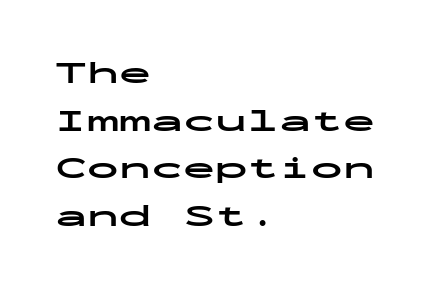
Q: Is the text bold? A: Yes.
Q: Is the text italic (slanted)? A: No, it is upright.
Q: Is the typeface a serif or a sans-serif typeface? A: Sans-serif.
Q: Is the text underlined? A: No.
Q: How is the paragraph aligned? A: Left-aligned.
Q: Is the spacing between letters normal or unusually wide? A: Normal.
Q: Is the spacing between lines tight, normal or loose? A: Normal.
Q: Width (condensed, normal, or wide)? A: Wide.
Q: Stroke contrast? A: Low.
Q: x-height? A: Medium.
Q: Monospaced? A: Yes.
